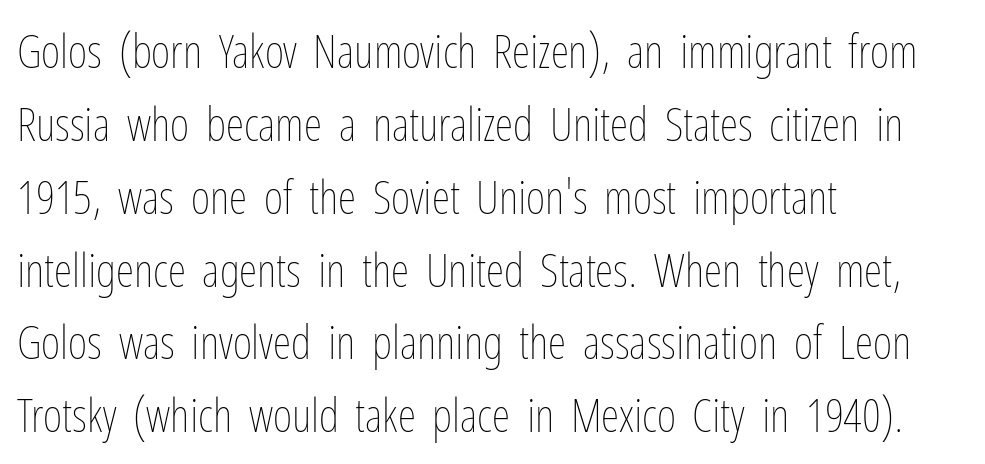
Q: Is the text bold? A: No.
Q: Is the text italic (slanted)? A: No, it is upright.
Q: Is the text underlined? A: No.
Q: How is the paragraph aligned? A: Left-aligned.
Q: Is the spacing between letters normal or unusually wide? A: Normal.
Q: Is the spacing between lines tight, normal or loose? A: Normal.
Q: Width (condensed, normal, or wide)? A: Condensed.
Q: Stroke contrast? A: Low.
Q: x-height? A: Medium.
Q: Monospaced? A: No.
